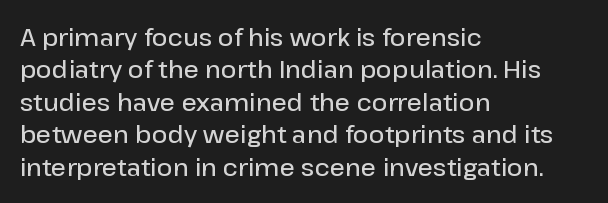
Q: Is the text bold? A: Semi-bold.
Q: Is the text italic (slanted)? A: No, it is upright.
Q: Is the text underlined? A: No.
Q: How is the paragraph aligned? A: Left-aligned.
Q: Is the spacing between letters normal or unusually wide? A: Normal.
Q: Is the spacing between lines tight, normal or loose? A: Normal.
